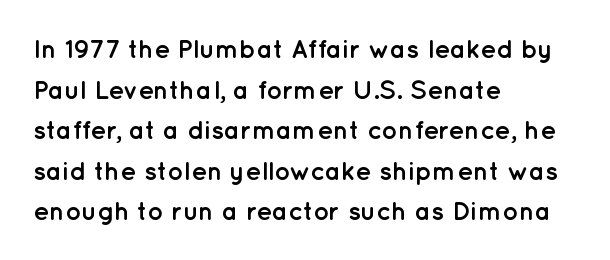
Q: Is the text bold? A: Yes.
Q: Is the text italic (slanted)? A: No, it is upright.
Q: Is the text underlined? A: No.
Q: How is the paragraph aligned? A: Left-aligned.
Q: Is the spacing between letters normal or unusually wide? A: Normal.
Q: Is the spacing between lines tight, normal or loose? A: Normal.
